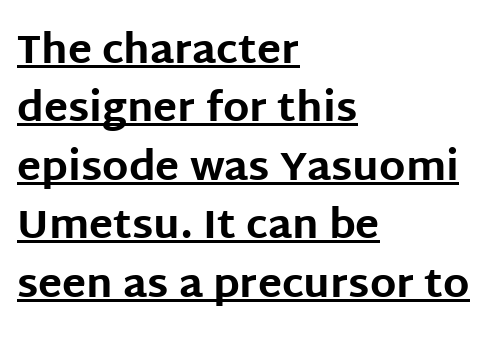
Is the letter spacing exaggerated? No — it looks like the ordinary default. Glance below the letters and you will spot a drawn line. Do the characters align in a grid? No, the font is proportional. The compositor pushed each line to the left boundary.
